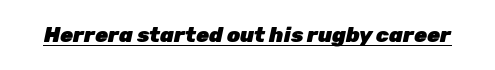
It's the slanting kind of type. Underlined type. The typesetting leans heavy: a genuine bold. Standard letterfit; no display-style spreading of the glyphs.
